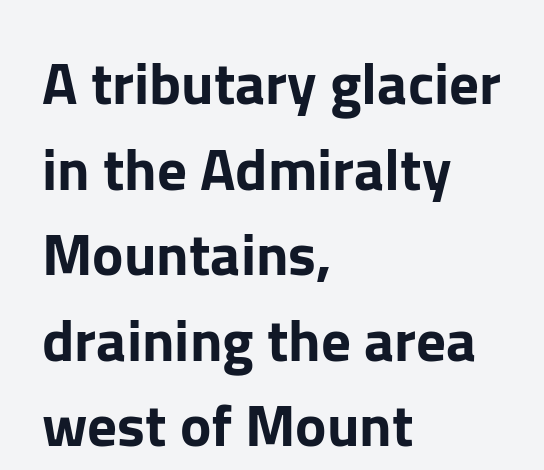
{"serif": "no", "italic": "no", "width": "normal", "stroke_contrast": "low", "x_height": "medium", "monospaced": "no", "underline": "no", "align": "left", "line_spacing": "normal", "line_spacing_ratio": 1.45, "letter_spacing": "normal", "letter_spacing_em": 0.0, "glyph_px": 59}
